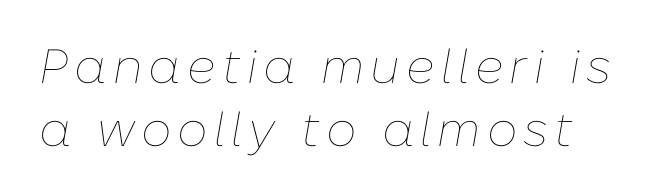
The image shows 48 px thin type, italic (leaning right); set normal line spacing (1.32x), not underlined; low stroke contrast and a medium x-height.
